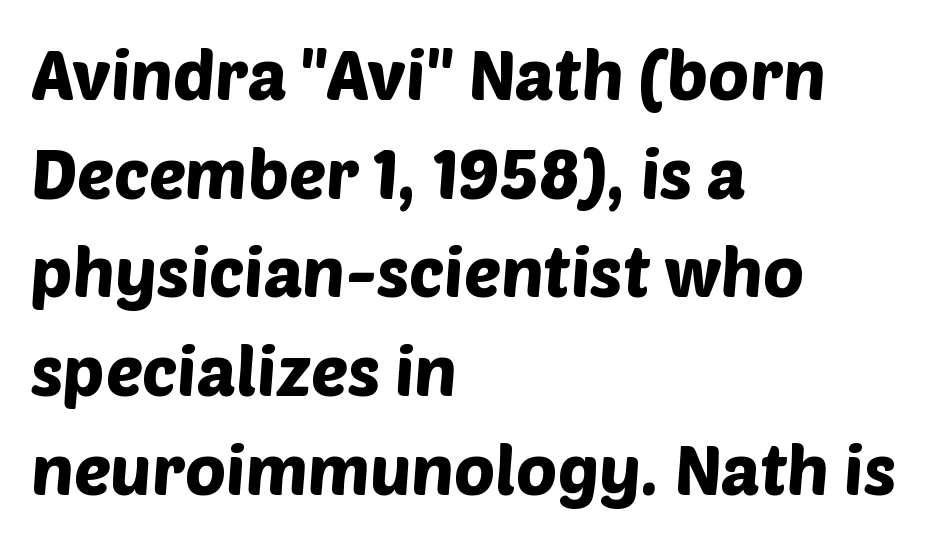
Q: Is the typeface a serif or a sans-serif typeface? A: Sans-serif.
Q: Is the text underlined? A: No.
Q: How is the paragraph aligned? A: Left-aligned.
Q: Is the spacing between letters normal or unusually wide? A: Normal.
Q: Is the spacing between lines tight, normal or loose? A: Normal.
Q: Width (condensed, normal, or wide)? A: Normal.
Q: Stroke contrast? A: Low.
Q: x-height? A: Large.
Q: Monospaced? A: No.
